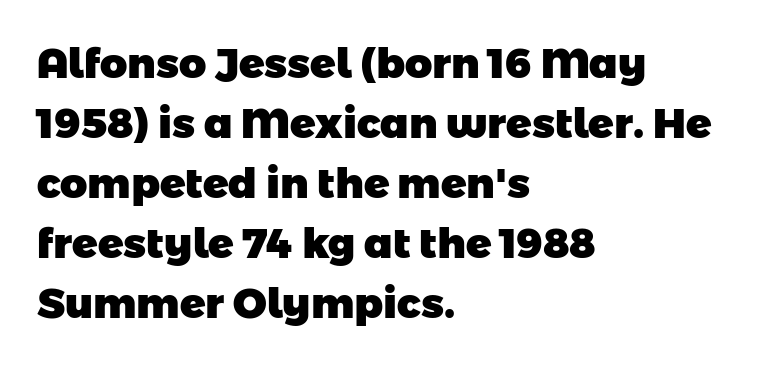
Q: Is the text bold? A: Yes.
Q: Is the typeface a serif or a sans-serif typeface? A: Sans-serif.
Q: Is the text underlined? A: No.
Q: How is the paragraph aligned? A: Left-aligned.
Q: Is the spacing between letters normal or unusually wide? A: Normal.
Q: Is the spacing between lines tight, normal or loose? A: Normal.
Q: Width (condensed, normal, or wide)? A: Normal.
Q: Stroke contrast? A: Low.
Q: x-height? A: Medium.
Q: Monospaced? A: No.
